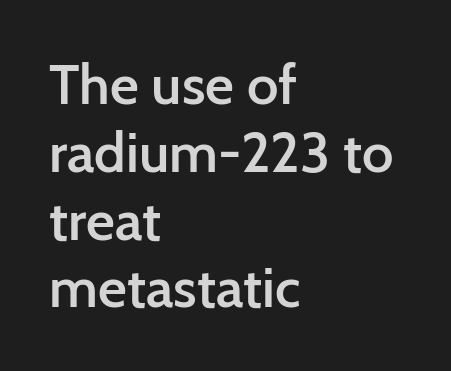
{"serif": "no", "italic": "no", "bold": "semi", "weight": "semibold", "width": "normal", "stroke_contrast": "low", "x_height": "medium", "monospaced": "no", "underline": "no", "align": "left", "line_spacing_ratio": 1.21, "letter_spacing": "normal", "letter_spacing_em": 0.0, "glyph_px": 56}
